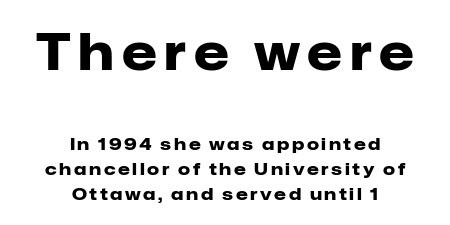
Type style note: lacks serifs. Horizontal bands of white between lines are of average thickness. Each letter keeps its own natural width here, so spacing adapts to shape. The compositor balanced each line on the midline.
